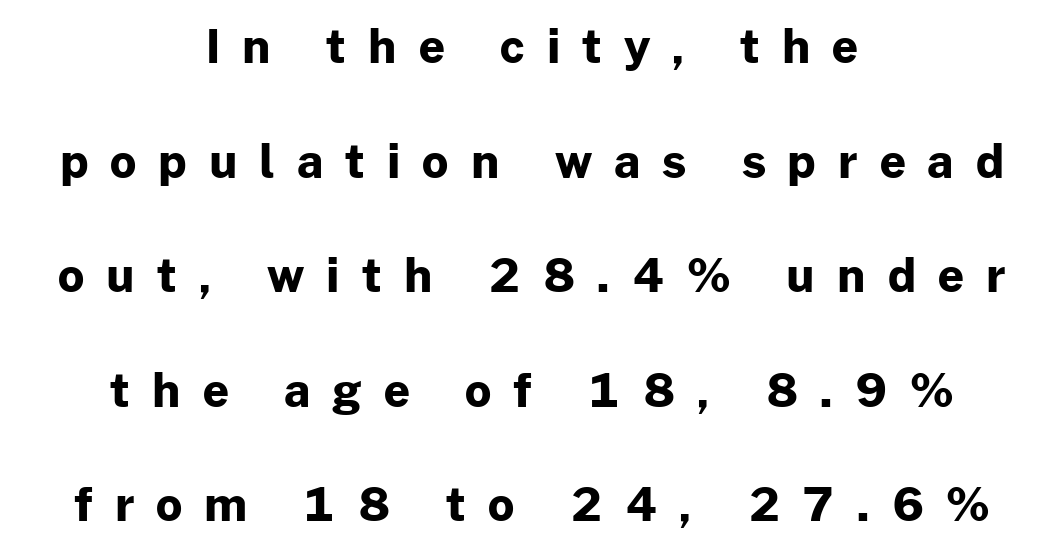
The image shows 46 px bold sans-serif type, upright; set centered, loose line spacing (2.49x), unusually wide letter spacing (+0.48 em), not underlined; low stroke contrast and a medium x-height.
